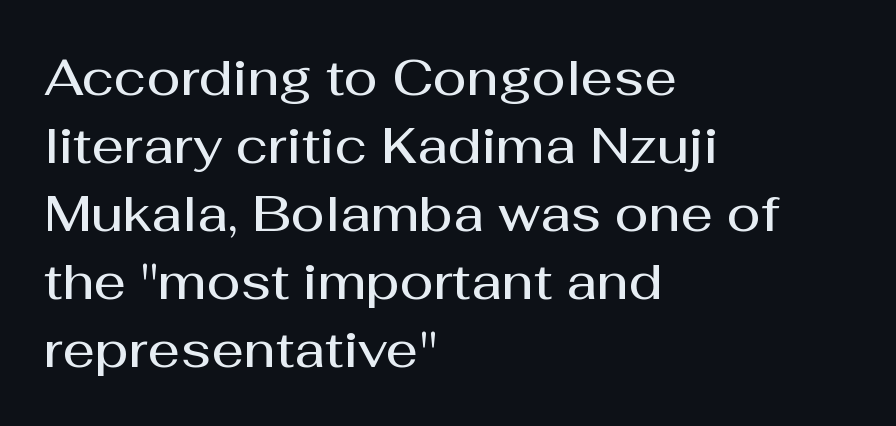
{"serif": "no", "italic": "no", "bold": "semi", "weight": "semibold", "width": "normal", "stroke_contrast": "medium", "x_height": "medium", "monospaced": "no", "underline": "no", "align": "left", "line_spacing": "normal", "line_spacing_ratio": 1.36, "letter_spacing": "normal", "letter_spacing_em": 0.0, "glyph_px": 50}
